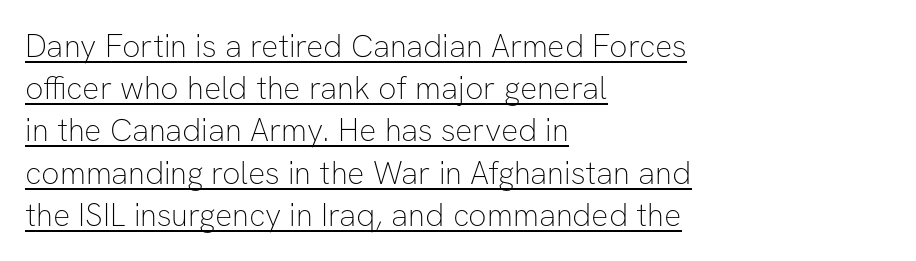
The image shows 32 px thin sans-serif type, upright; set left-aligned, normal line spacing (1.32x), normal letter spacing, underlined; low stroke contrast and a medium x-height.
